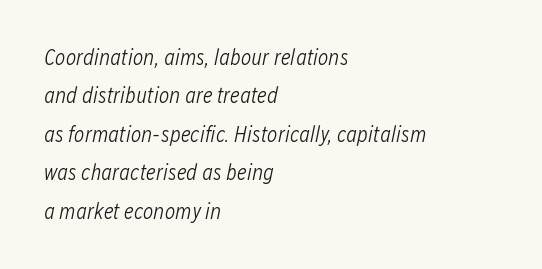
Q: Is the text bold? A: No.
Q: Is the text italic (slanted)? A: Yes, it leans right by about 12 degrees.
Q: Is the text underlined? A: No.
Q: How is the paragraph aligned? A: Left-aligned.
Q: Is the spacing between letters normal or unusually wide? A: Normal.
